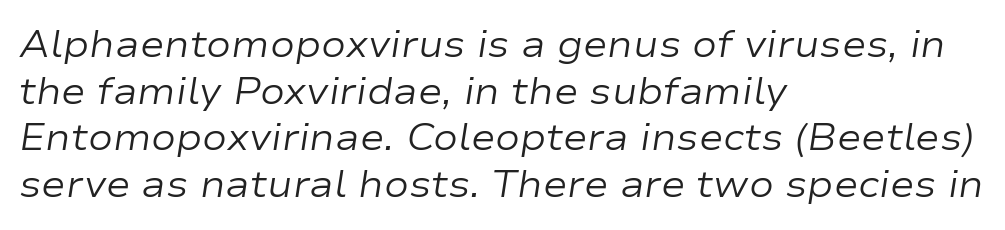
Q: Is the text bold? A: No.
Q: Is the text italic (slanted)? A: Yes, it leans right by about 9 degrees.
Q: Is the text underlined? A: No.
Q: How is the paragraph aligned? A: Left-aligned.
Q: Is the spacing between letters normal or unusually wide? A: Normal.
Q: Is the spacing between lines tight, normal or loose? A: Normal.
Q: Width (condensed, normal, or wide)? A: Wide.
Q: Stroke contrast? A: Low.
Q: x-height? A: Medium.
Q: Monospaced? A: No.
